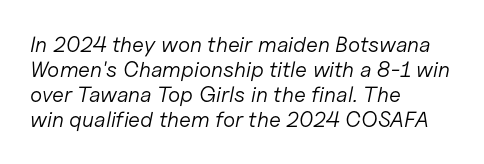
The image shows 22 px text type, italic (leaning right); set left-aligned, tight line spacing (1.14x), normal letter spacing, not underlined.
